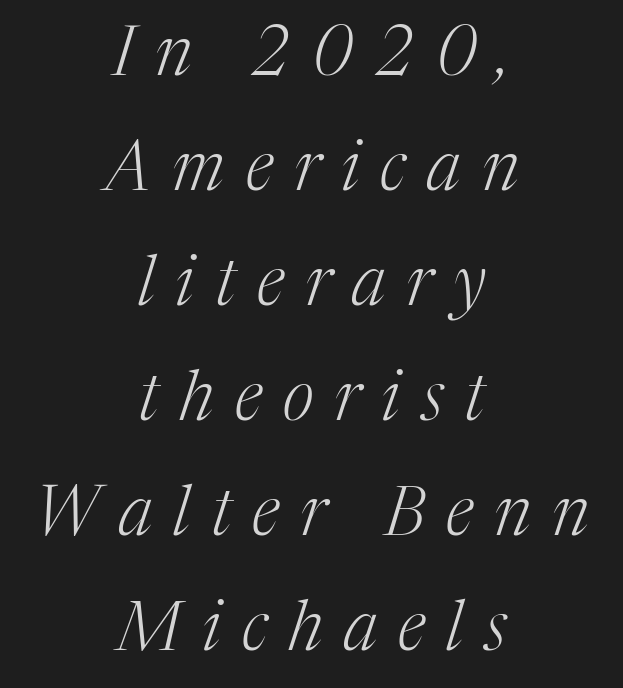
The image shows 68 px light serif type, italic (leaning right); set centered, normal line spacing (1.69x), unusually wide letter spacing (+0.31 em), not underlined; medium stroke contrast and a medium x-height.
